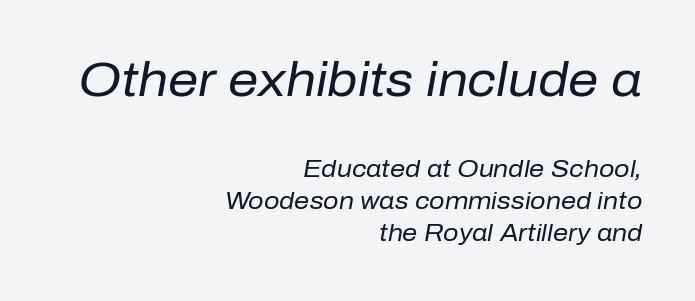
Q: Is the text bold? A: No.
Q: Is the text italic (slanted)? A: Yes, it leans right by about 10 degrees.
Q: Is the text underlined? A: No.
Q: How is the paragraph aligned? A: Right-aligned.
Q: Is the spacing between letters normal or unusually wide? A: Normal.
Q: Is the spacing between lines tight, normal or loose? A: Normal.
Q: Which block of text is set in a larger size, the first (top) or the second (bottom)? A: The first (top) one.
Q: Width (condensed, normal, or wide)? A: Normal.
Q: Stroke contrast? A: Low.
Q: x-height? A: Medium.
Q: Monospaced? A: No.
